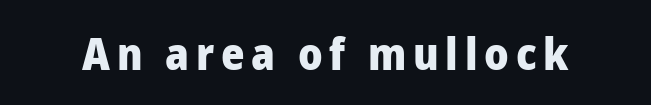
{"serif": "no", "italic": "no", "bold": "yes", "weight": "heavy", "width": "normal", "stroke_contrast": "low", "x_height": "medium", "monospaced": "no", "underline": "no", "glyph_px": 45}
